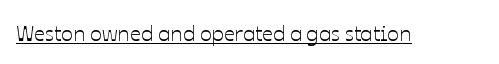
The image shows 22 px text type, upright; set normal letter spacing, underlined.
